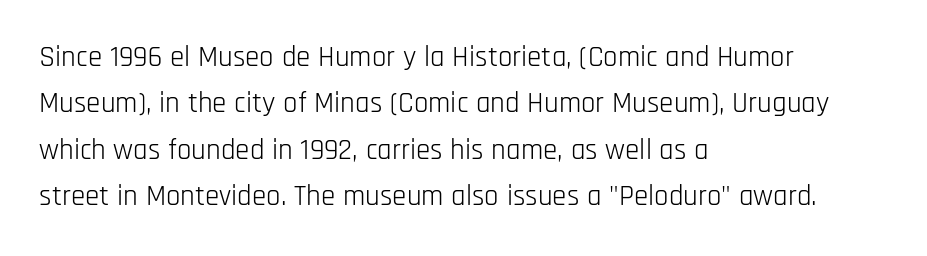
Q: Is the text bold? A: No.
Q: Is the text italic (slanted)? A: No, it is upright.
Q: Is the typeface a serif or a sans-serif typeface? A: Sans-serif.
Q: Is the text underlined? A: No.
Q: How is the paragraph aligned? A: Left-aligned.
Q: Is the spacing between letters normal or unusually wide? A: Normal.
Q: Is the spacing between lines tight, normal or loose? A: Normal.
Q: Width (condensed, normal, or wide)? A: Condensed.
Q: Stroke contrast? A: Low.
Q: x-height? A: Large.
Q: Monospaced? A: No.
